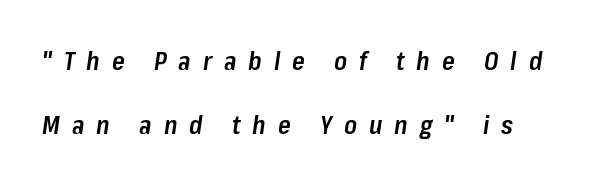
{"italic": "yes", "lean": "right", "slant_degrees": 8, "bold": "semi", "underline": "no", "line_spacing": "loose", "line_spacing_ratio": 2.47, "letter_spacing": "wide", "letter_spacing_em": 0.46, "glyph_px": 26}
